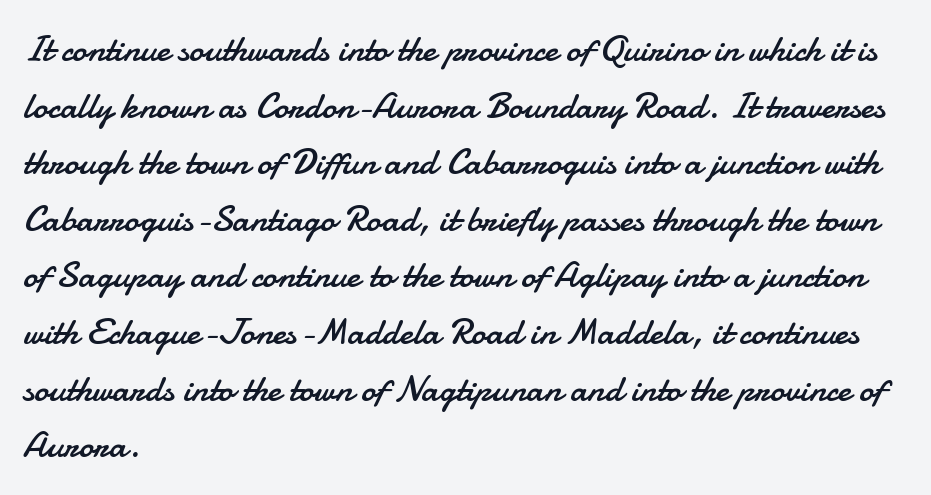
Character widths vary here, with narrow letters taking less room than wide ones. The line texture is even and compact thanks to regular tracking. The area under the type is left untouched. Notice how the passage keeps a crisp vertical edge on the left only. The text was rendered using a sans face with plain stroke endings.
